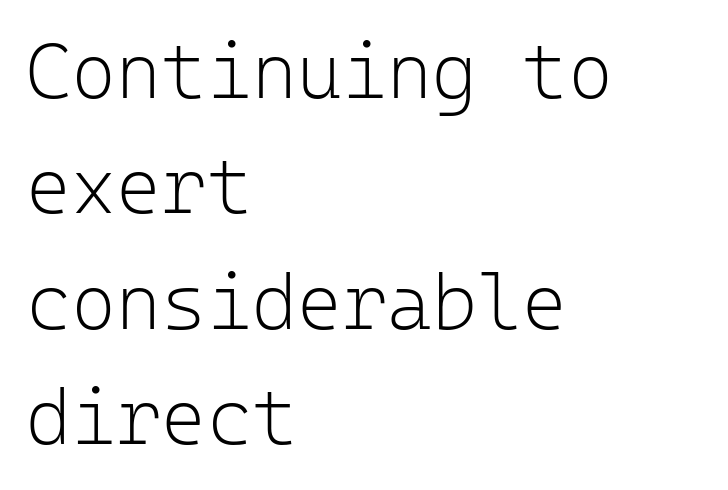
Notice how the stems are strictly vertical — no italics here. Which margin do the lines hug? The left one — the right edge is uneven. Observe the absence of serifs on each vertical stroke in this sample. Is this a fixed-width face? Yes — each glyph sits in an identical cell.
